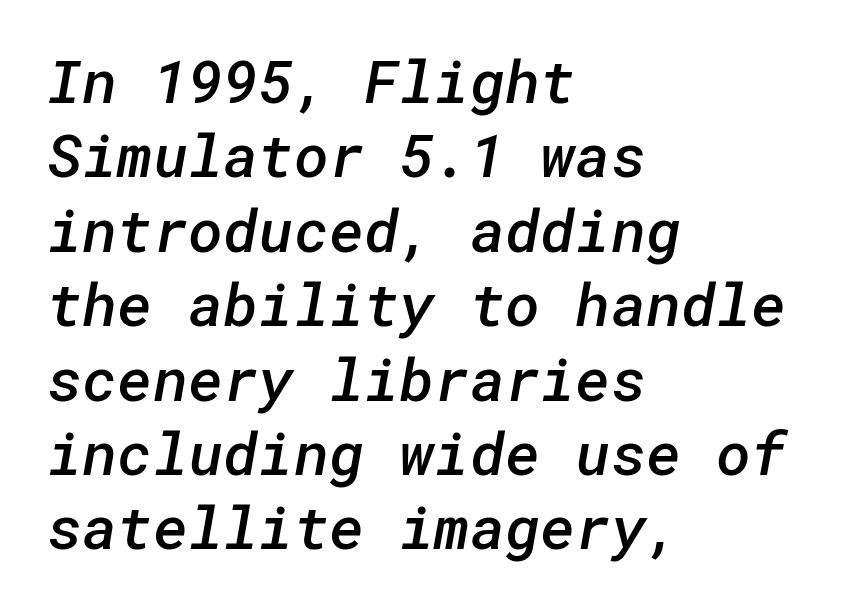
The image shows 60 px semibold sans-serif type; set left-aligned, line spacing 1.24x, normal letter spacing, not underlined; low stroke contrast and a medium x-height.
